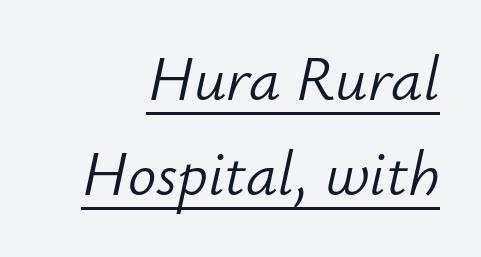
Standard letterfit; no display-style spreading of the glyphs. The typography opts for an oblique posture over an upright one. Do the characters align in a grid? No, the font is proportional. The rows are spaced the way most documents space them. The passage is arranged like a letterhead date or caption credit — flush right. The font is comparable to plain body text, perhaps lighter.
